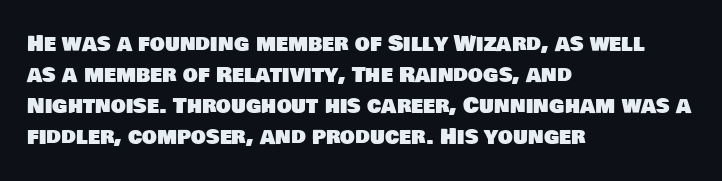
{"underline": "no", "align": "left", "line_spacing": "normal", "line_spacing_ratio": 1.48, "letter_spacing": "normal", "letter_spacing_em": 0.0, "glyph_px": 21}
